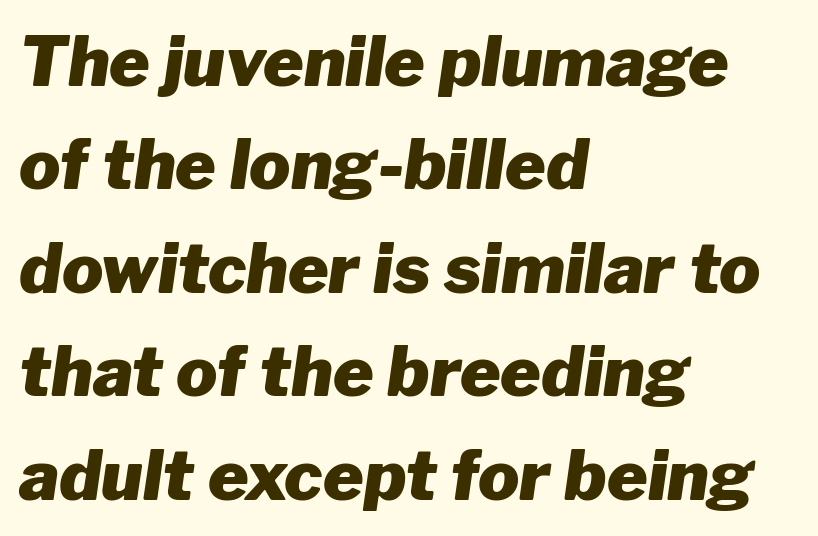
{"italic": "yes", "lean": "right", "slant_degrees": 8, "bold": "yes", "weight": "heavy", "width": "normal", "stroke_contrast": "low", "x_height": "medium", "monospaced": "no", "underline": "no", "align": "left", "line_spacing": "normal", "line_spacing_ratio": 1.5, "letter_spacing": "normal", "letter_spacing_em": 0.0, "glyph_px": 69}
